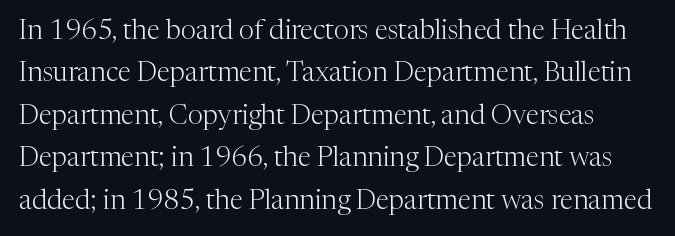
{"italic": "no", "bold": "no", "underline": "no", "line_spacing": "normal", "line_spacing_ratio": 1.57, "letter_spacing": "normal", "letter_spacing_em": 0.0, "glyph_px": 27}
